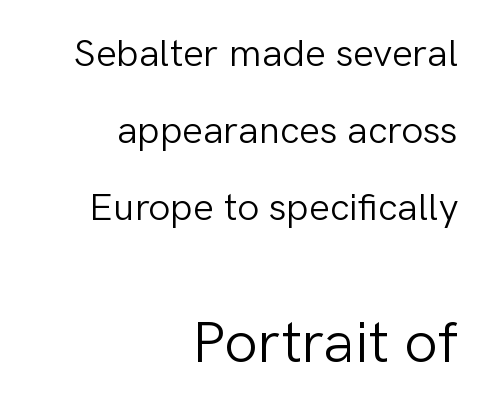
{"serif": "no", "italic": "no", "bold": "no", "weight": "light", "width": "normal", "stroke_contrast": "low", "x_height": "medium", "monospaced": "no", "underline": "no", "align": "right", "line_spacing": "loose", "line_spacing_ratio": 1.97, "letter_spacing": "normal", "letter_spacing_em": 0.0, "larger_block": "second", "size_ratio": 1.51, "glyph_px": 59}
